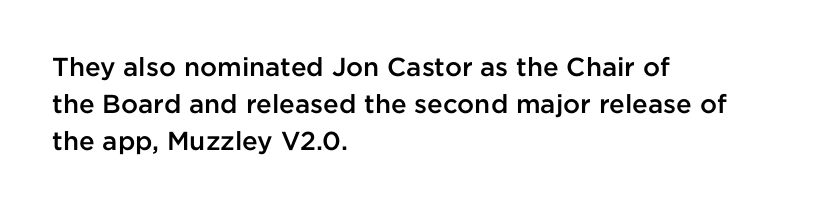
The image shows 26 px text type, upright; set left-aligned, normal line spacing (1.43x), normal letter spacing, not underlined.
